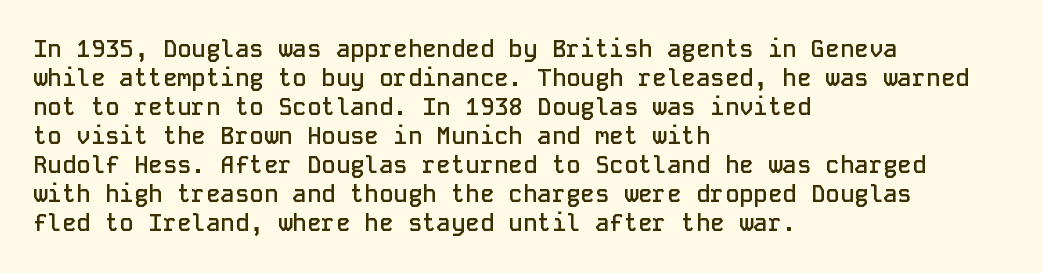
{"italic": "no", "bold": "semi", "underline": "no", "align": "left", "line_spacing_ratio": 1.21, "letter_spacing": "normal", "letter_spacing_em": 0.0, "glyph_px": 24}
